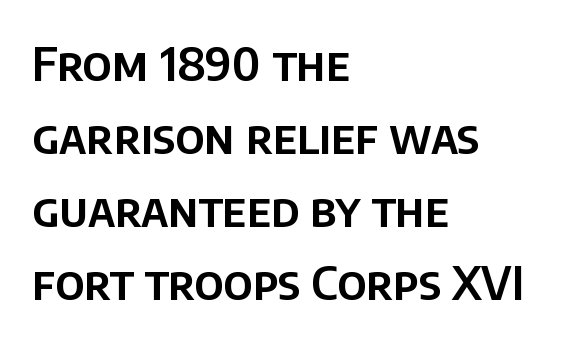
Q: Is the text italic (slanted)? A: No, it is upright.
Q: Is the typeface a serif or a sans-serif typeface? A: Sans-serif.
Q: Is the text underlined? A: No.
Q: How is the paragraph aligned? A: Left-aligned.
Q: Is the spacing between letters normal or unusually wide? A: Normal.
Q: Is the spacing between lines tight, normal or loose? A: Normal.
Q: Width (condensed, normal, or wide)? A: Normal.
Q: Stroke contrast? A: Low.
Q: x-height? A: Large.
Q: Monospaced? A: No.
